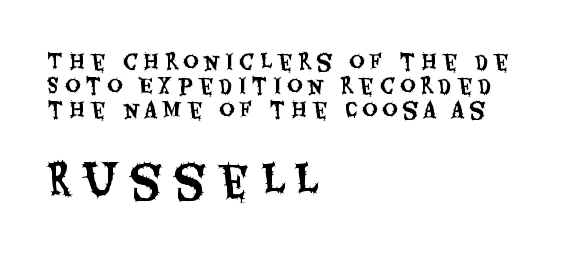
{"serif": "no", "italic": "no", "width": "condensed", "stroke_contrast": "medium", "x_height": "large", "monospaced": "no", "underline": "no", "align": "left", "line_spacing": "tight", "line_spacing_ratio": 1.14, "letter_spacing": "wide", "letter_spacing_em": 0.26, "larger_block": "second", "size_ratio": 2.0, "glyph_px": 42}
